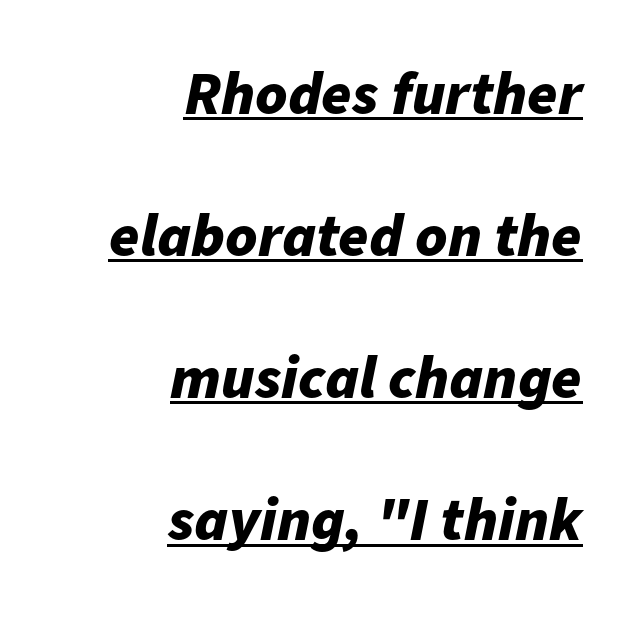
These lines are rendered in a variable-pitch font. The passage shown is emphatically bold. Visually the block forms a straight wall on the right and a jagged coastline on the left. The specimen includes a rule beneath the text block's lines. One glance says open: line gaps are wider than usual.
